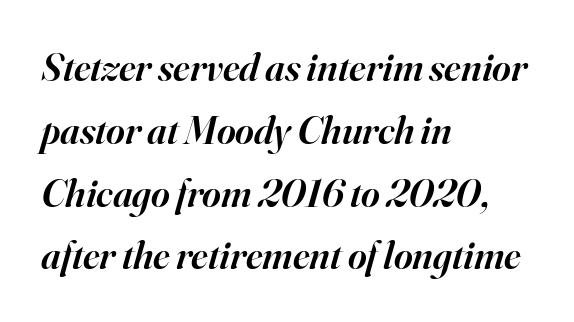
Q: Is the text bold? A: Semi-bold.
Q: Is the text italic (slanted)? A: Yes, it leans right by about 16 degrees.
Q: Is the typeface a serif or a sans-serif typeface? A: Serif.
Q: Is the text underlined? A: No.
Q: How is the paragraph aligned? A: Left-aligned.
Q: Is the spacing between letters normal or unusually wide? A: Normal.
Q: Is the spacing between lines tight, normal or loose? A: Normal.
Q: Width (condensed, normal, or wide)? A: Normal.
Q: Stroke contrast? A: High.
Q: x-height? A: Small.
Q: Monospaced? A: No.
